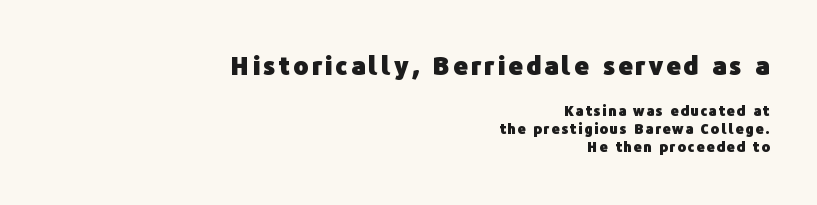
{"italic": "no", "bold": "yes", "underline": "no", "align": "right", "line_spacing": "normal", "line_spacing_ratio": 1.31, "larger_block": "first", "size_ratio": 1.79, "glyph_px": 25}
